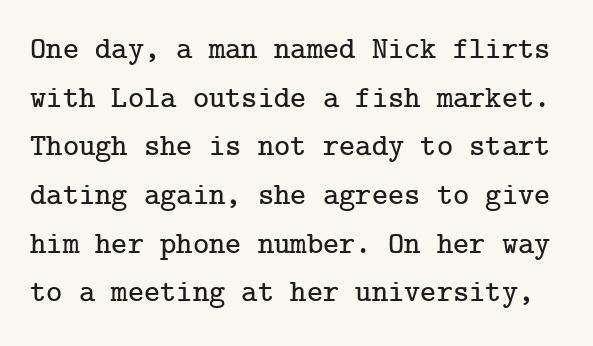
{"serif": "yes", "italic": "no", "width": "normal", "stroke_contrast": "low", "x_height": "medium", "underline": "no", "line_spacing": "normal", "line_spacing_ratio": 1.57, "letter_spacing": "normal", "letter_spacing_em": 0.0, "glyph_px": 31}
